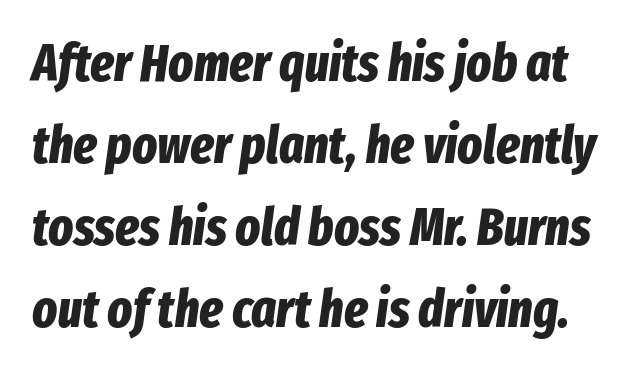
I'd describe the lettering as bold — thick and assertive. The face used here is rendered with its standard letterfit. Spacing verdict: proportional, widths tailored to each character. Observe the lean: these are italic letterforms. Quick note: interline space is typical.
